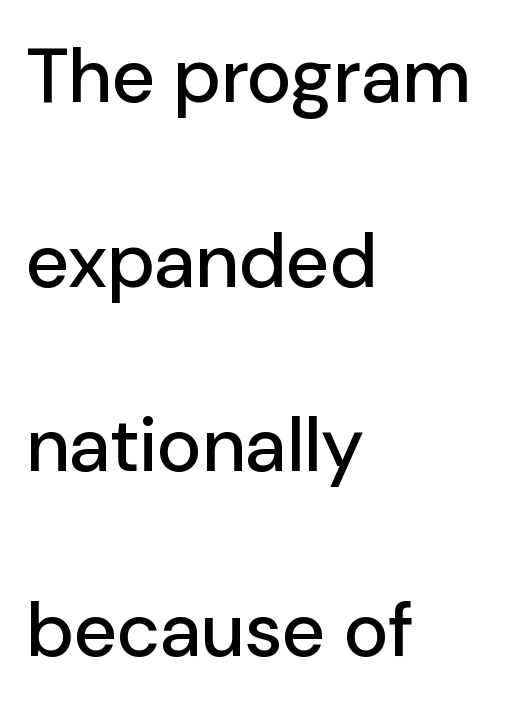
Q: Is the text italic (slanted)? A: No, it is upright.
Q: Is the typeface a serif or a sans-serif typeface? A: Sans-serif.
Q: Is the text underlined? A: No.
Q: How is the paragraph aligned? A: Left-aligned.
Q: Is the spacing between letters normal or unusually wide? A: Normal.
Q: Is the spacing between lines tight, normal or loose? A: Loose.
Q: Width (condensed, normal, or wide)? A: Normal.
Q: Stroke contrast? A: Low.
Q: x-height? A: Medium.
Q: Monospaced? A: No.
